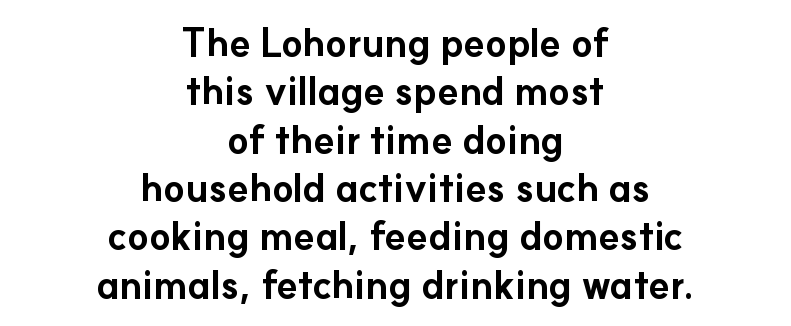
Q: Is the text bold? A: Yes.
Q: Is the text italic (slanted)? A: No, it is upright.
Q: Is the typeface a serif or a sans-serif typeface? A: Sans-serif.
Q: Is the text underlined? A: No.
Q: How is the paragraph aligned? A: Centered.
Q: Is the spacing between letters normal or unusually wide? A: Normal.
Q: Width (condensed, normal, or wide)? A: Normal.
Q: Stroke contrast? A: Low.
Q: x-height? A: Small.
Q: Monospaced? A: No.
